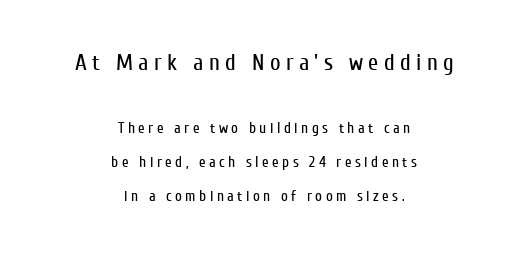
Letters have the restrained weight of plain body copy at most. A roman cut, with each character standing at attention. In terms of leading, this rendering errs on the spacious side. Nobody drew a line under any word here. Neither beginnings nor endings align; midpoints do. Short note: letters widely spaced.
